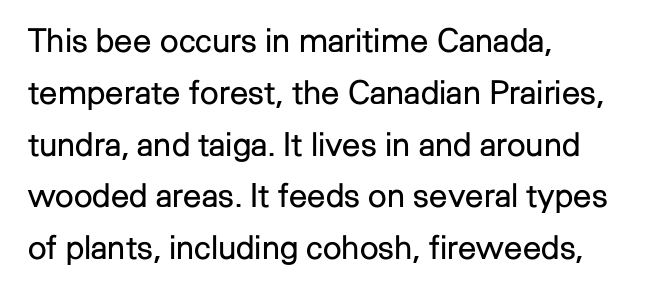
The image shows 33 px regular-weight sans-serif type, upright; set left-aligned, normal line spacing (1.57x), normal letter spacing, not underlined; low stroke contrast and a medium x-height.
